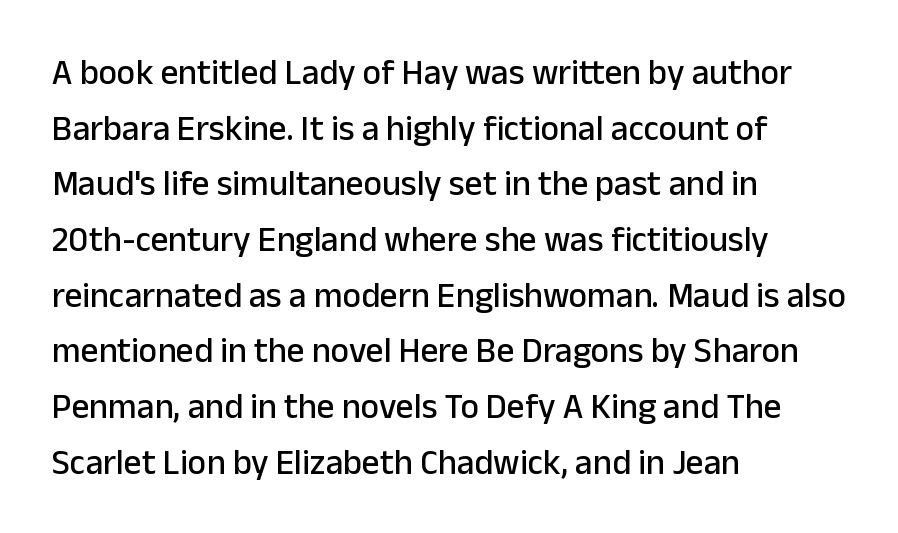
The image shows 35 px sans-serif type, upright; set left-aligned, normal line spacing (1.59x), normal letter spacing, not underlined; low stroke contrast and a medium x-height.
